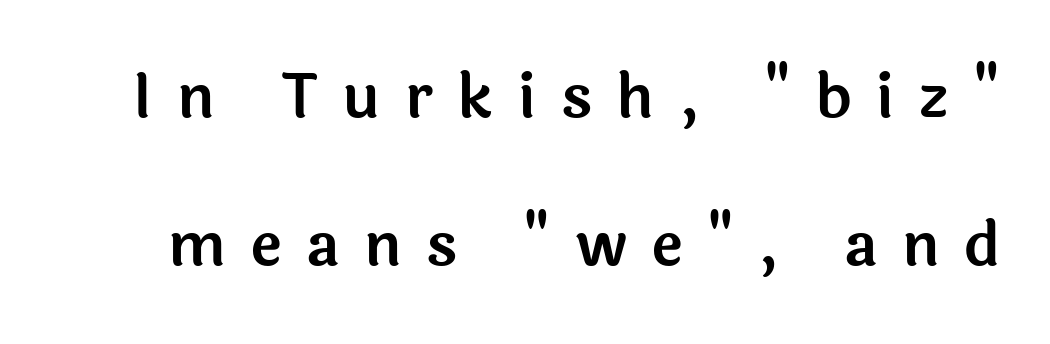
Q: Is the text italic (slanted)? A: No, it is upright.
Q: Is the typeface a serif or a sans-serif typeface? A: Sans-serif.
Q: Is the text underlined? A: No.
Q: Is the spacing between letters normal or unusually wide? A: Unusually wide.
Q: Is the spacing between lines tight, normal or loose? A: Loose.
Q: Width (condensed, normal, or wide)? A: Normal.
Q: x-height? A: Medium.
Q: Monospaced? A: No.
